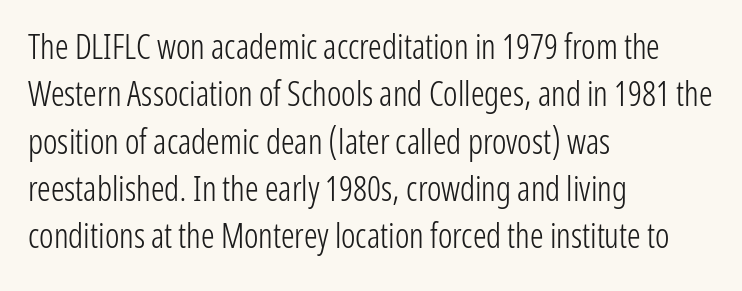
{"serif": "no", "italic": "no", "bold": "no", "weight": "light", "width": "condensed", "stroke_contrast": "low", "x_height": "medium", "monospaced": "no", "underline": "no", "align": "left", "line_spacing": "normal", "line_spacing_ratio": 1.39, "letter_spacing": "normal", "letter_spacing_em": 0.0, "glyph_px": 34}
